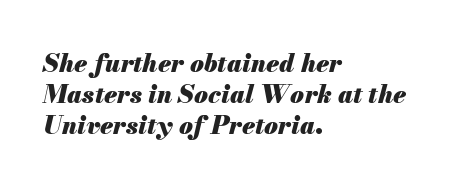
Any mark beneath the type? The region is blank. Rendered with sloped, italic letterforms. The sample has been set heavy, in full bold. The space between consecutive lines is moderate. Letter spacing: default.
